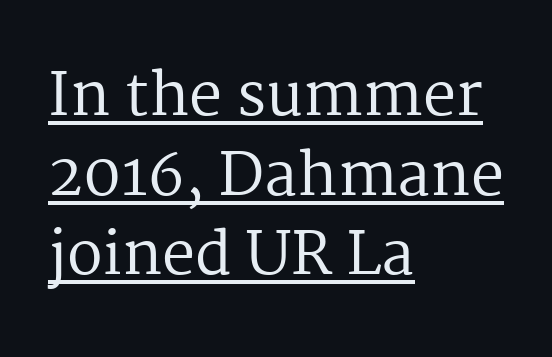
{"serif": "yes", "italic": "no", "bold": "no", "weight": "regular", "width": "normal", "stroke_contrast": "medium", "x_height": "medium", "monospaced": "no", "underline": "yes", "align": "left", "line_spacing": "normal", "line_spacing_ratio": 1.35, "letter_spacing": "normal", "letter_spacing_em": 0.0, "glyph_px": 59}
